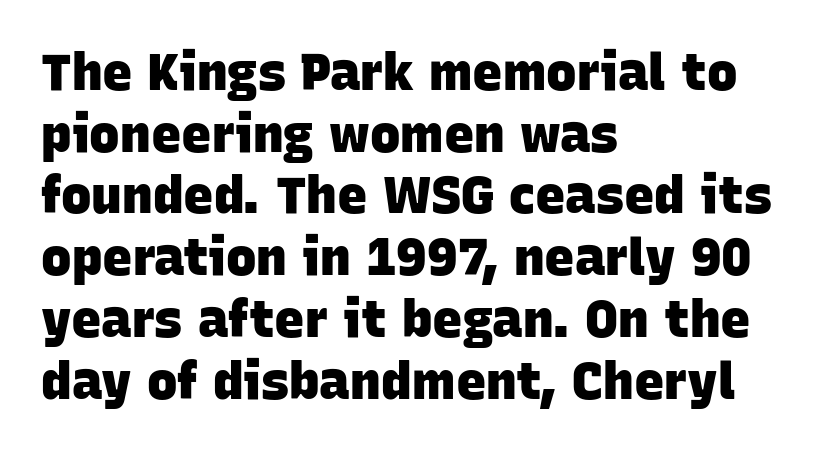
Each row of text sits above clean, open space. The passage shown is typed in a proportional face where columns would drift. This rendering uses left alignment, leaving the right contour irregular. Is the letter spacing exaggerated? No — it looks like the ordinary default.
